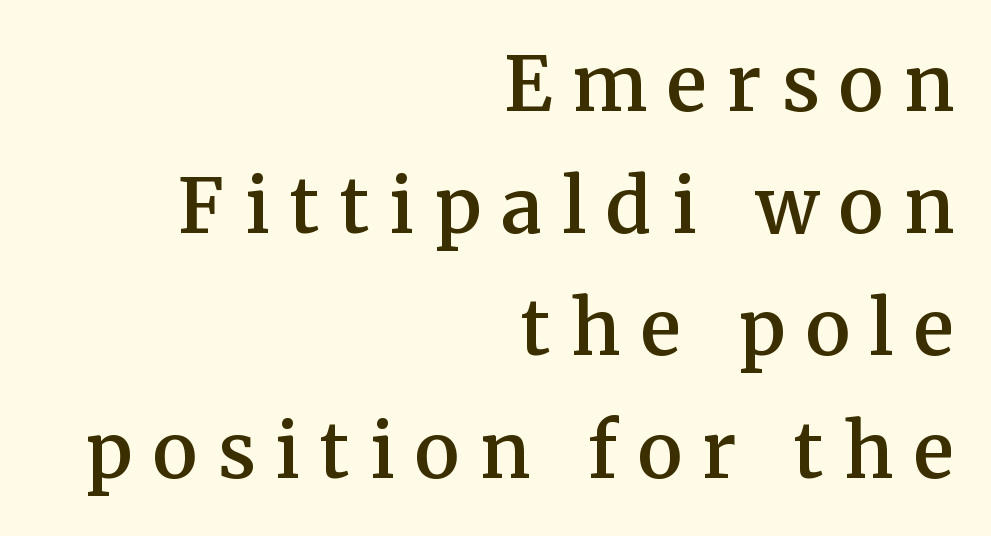
{"serif": "yes", "italic": "no", "bold": "semi", "weight": "semibold", "width": "normal", "stroke_contrast": "medium", "x_height": "medium", "monospaced": "no", "underline": "no", "align": "right", "line_spacing": "normal", "line_spacing_ratio": 1.63, "letter_spacing": "wide", "letter_spacing_em": 0.27, "glyph_px": 75}
